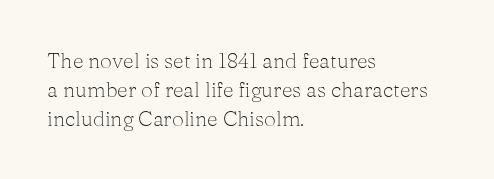
Each new line begins a customary step beneath the previous one. Stems here are at most as thick as an everyday book face. Words appear dense and cohesive because spacing is normal. Descenders hang freely into open space. The axis of the letterforms is exactly vertical.
